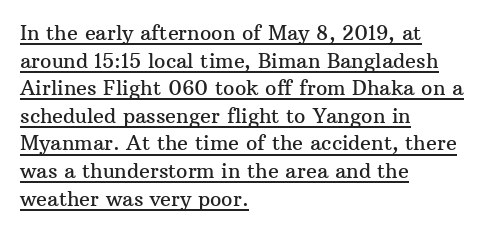
{"italic": "no", "underline": "yes", "align": "left", "line_spacing": "normal", "line_spacing_ratio": 1.38, "letter_spacing": "normal", "letter_spacing_em": 0.0, "glyph_px": 20}
